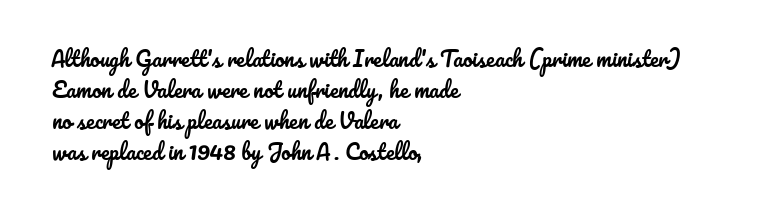
{"underline": "no", "align": "left", "line_spacing": "normal", "line_spacing_ratio": 1.48, "letter_spacing": "normal", "letter_spacing_em": 0.0, "glyph_px": 21}
